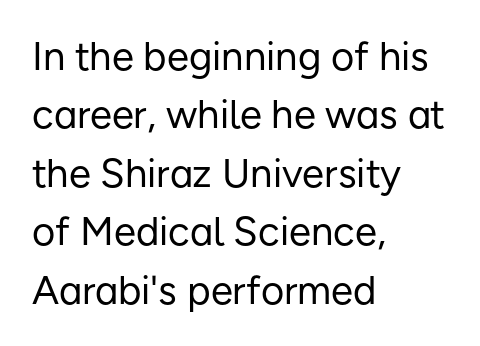
The space between consecutive lines is moderate. The face used here is a sans, in the tradition of grotesques and geometrics. The gap between lines stays unmarked. Teacher's note: observe the even left margin — that is flush-left alignment. Posture: vertical. This sample has the flowing, uneven cadence of proportional lettering.
